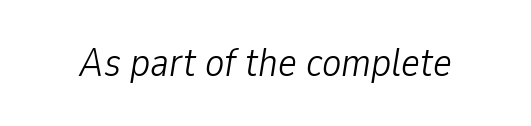
{"italic": "yes", "lean": "right", "slant_degrees": 9, "bold": "no", "weight": "light", "width": "condensed", "stroke_contrast": "low", "x_height": "medium", "monospaced": "no", "underline": "no", "letter_spacing": "normal", "letter_spacing_em": 0.0, "glyph_px": 40}
